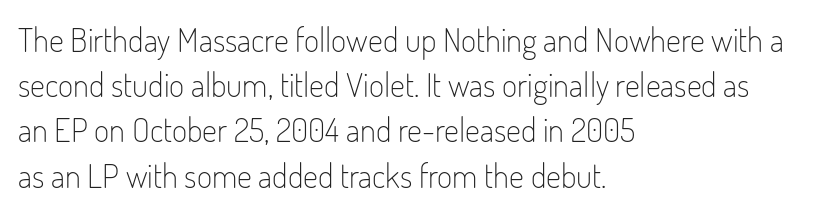
{"serif": "no", "italic": "no", "bold": "no", "weight": "light", "width": "condensed", "stroke_contrast": "low", "x_height": "small", "monospaced": "no", "underline": "no", "align": "left", "line_spacing": "normal", "line_spacing_ratio": 1.37, "letter_spacing": "normal", "letter_spacing_em": 0.0, "glyph_px": 33}
